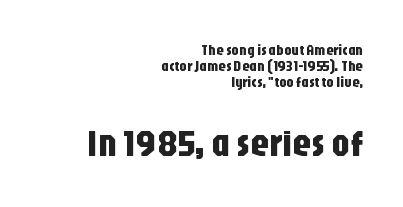
The image shows 38 px condensed sans-serif type, upright; set right-aligned, tight line spacing (1.06x), normal letter spacing, not underlined; the second (bottom) block is 2.53x larger; low stroke contrast and a large x-height.
